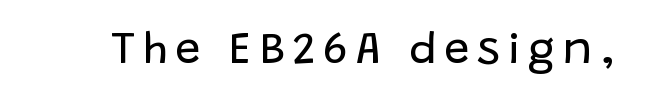
{"serif": "no", "italic": "no", "bold": "no", "weight": "regular", "width": "normal", "stroke_contrast": "low", "x_height": "large", "monospaced": "no", "underline": "no", "glyph_px": 45}
